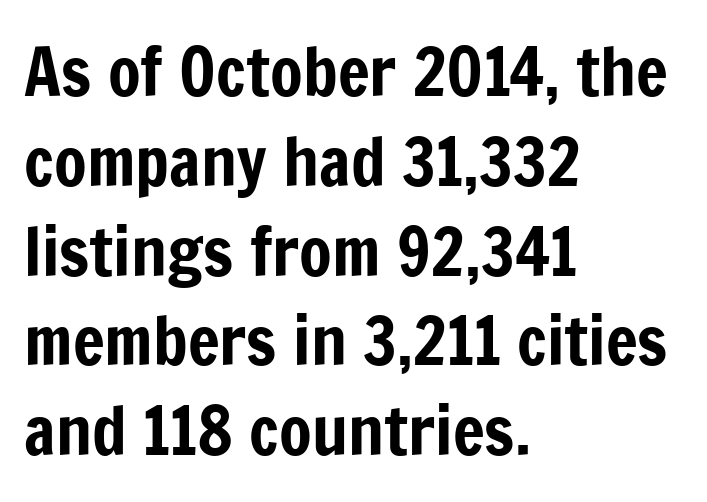
The image shows 67 px condensed sans-serif type, upright; set left-aligned, normal line spacing (1.34x), normal letter spacing, not underlined; low stroke contrast and a medium x-height.
